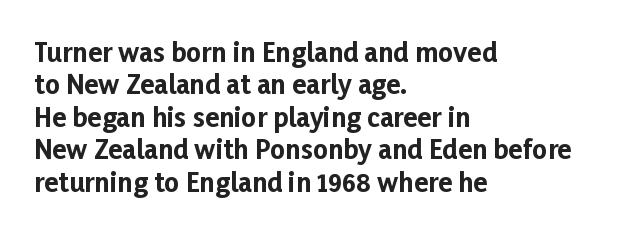
Q: Is the text bold? A: Yes.
Q: Is the text italic (slanted)? A: No, it is upright.
Q: Is the text underlined? A: No.
Q: How is the paragraph aligned? A: Left-aligned.
Q: Is the spacing between letters normal or unusually wide? A: Normal.
Q: Is the spacing between lines tight, normal or loose? A: Normal.
